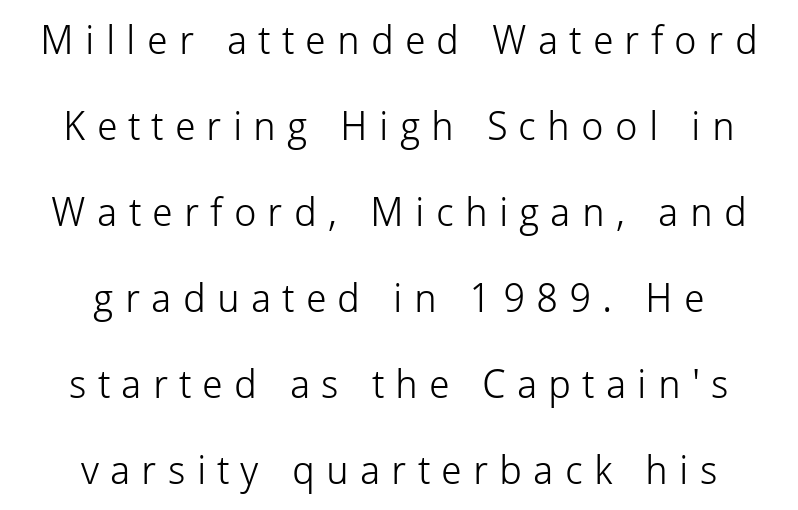
Q: Is the text bold? A: No.
Q: Is the text italic (slanted)? A: No, it is upright.
Q: Is the typeface a serif or a sans-serif typeface? A: Sans-serif.
Q: Is the text underlined? A: No.
Q: How is the paragraph aligned? A: Centered.
Q: Is the spacing between letters normal or unusually wide? A: Unusually wide.
Q: Is the spacing between lines tight, normal or loose? A: Loose.
Q: Width (condensed, normal, or wide)? A: Normal.
Q: Stroke contrast? A: Low.
Q: x-height? A: Medium.
Q: Monospaced? A: No.
